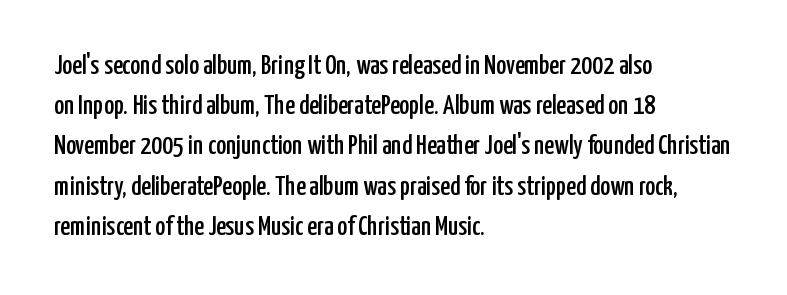
The image shows 27 px text type, upright; set left-aligned, normal line spacing (1.49x), normal letter spacing, not underlined.
